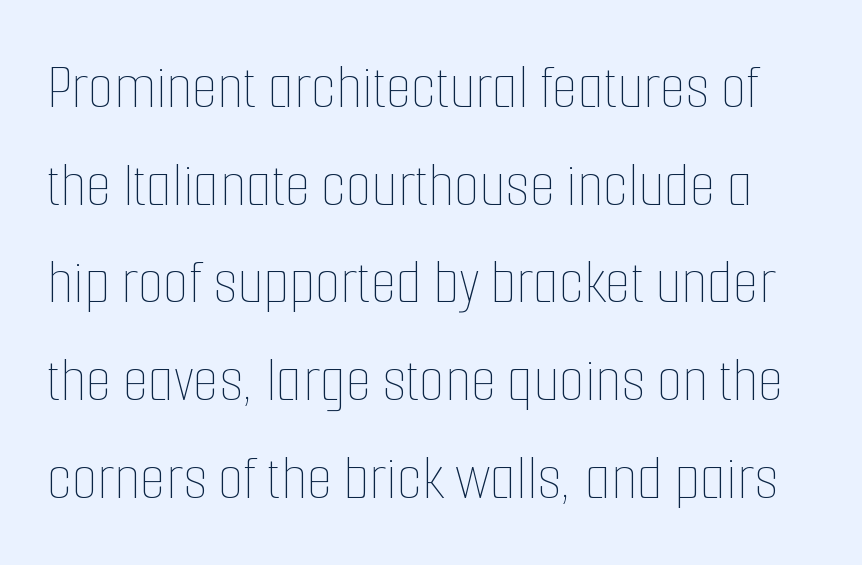
{"italic": "no", "bold": "no", "weight": "thin", "width": "condensed", "stroke_contrast": "low", "x_height": "medium", "monospaced": "no", "underline": "no", "line_spacing": "normal", "line_spacing_ratio": 1.48, "letter_spacing": "normal", "letter_spacing_em": 0.0, "glyph_px": 66}
